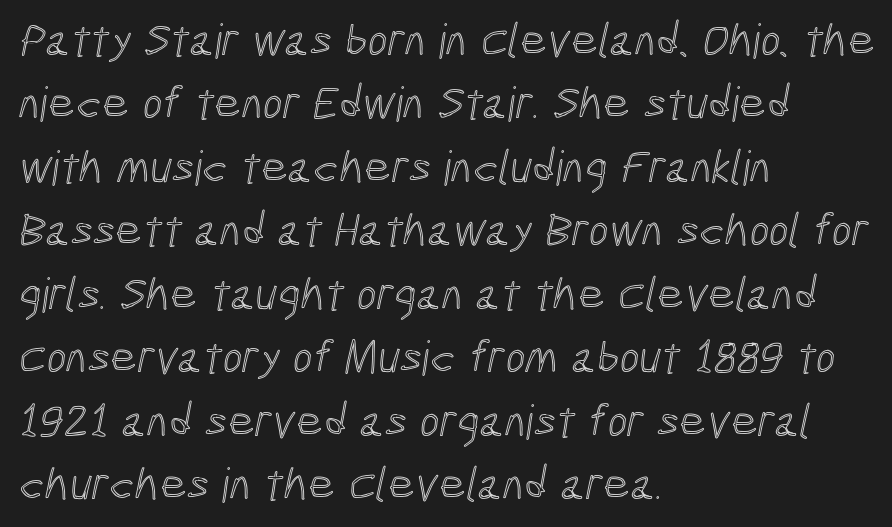
{"width": "condensed", "x_height": "medium", "monospaced": "no", "underline": "no", "align": "left", "line_spacing": "normal", "line_spacing_ratio": 1.35, "letter_spacing": "normal", "letter_spacing_em": 0.0, "glyph_px": 47}
